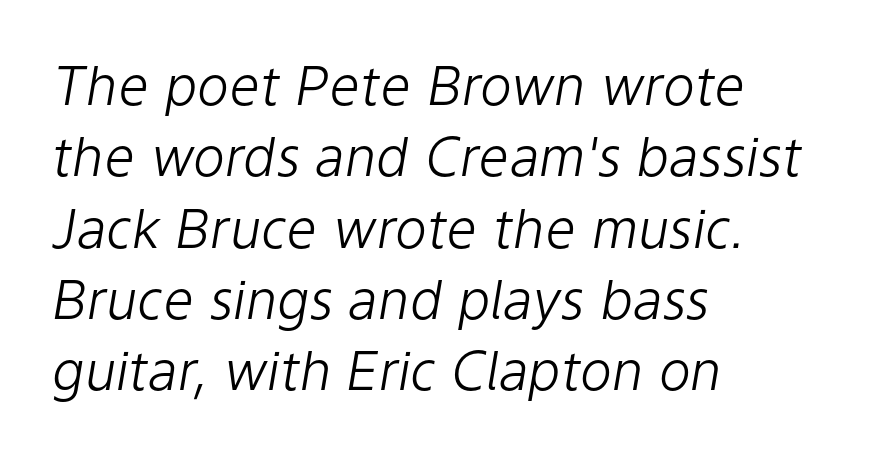
The image shows 54 px light type, italic (leaning right); set left-aligned, normal line spacing (1.32x), normal letter spacing, not underlined; low stroke contrast and a medium x-height.
